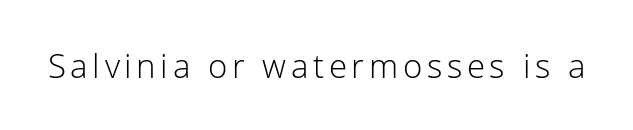
{"serif": "no", "italic": "no", "bold": "no", "weight": "light", "width": "normal", "stroke_contrast": "low", "x_height": "medium", "monospaced": "no", "underline": "no", "glyph_px": 33}
